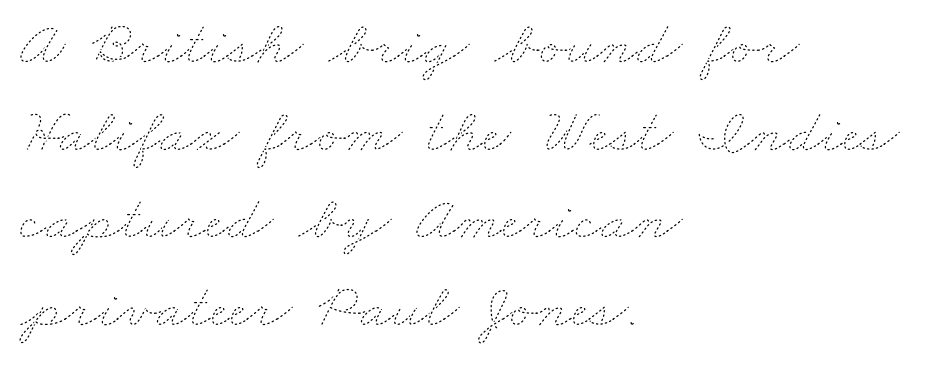
Visually the block forms a straight wall on the left and a jagged coastline on the right. Each row of text sits above clean, open space. These glyphs show unthickened strokes, regular width or finer. Note the varied advance widths — an 'i' is clearly narrower than an 'm'.
